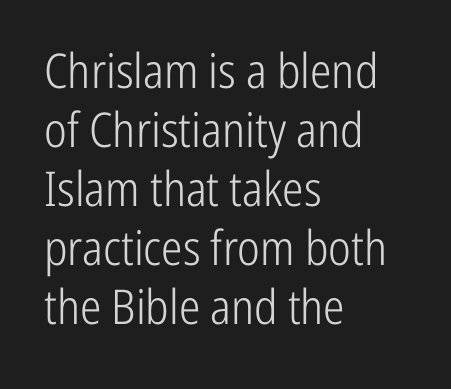
{"serif": "no", "italic": "no", "bold": "no", "weight": "light", "width": "condensed", "stroke_contrast": "low", "x_height": "medium", "monospaced": "no", "underline": "no", "align": "left", "line_spacing_ratio": 1.23, "letter_spacing": "normal", "letter_spacing_em": 0.0, "glyph_px": 48}
